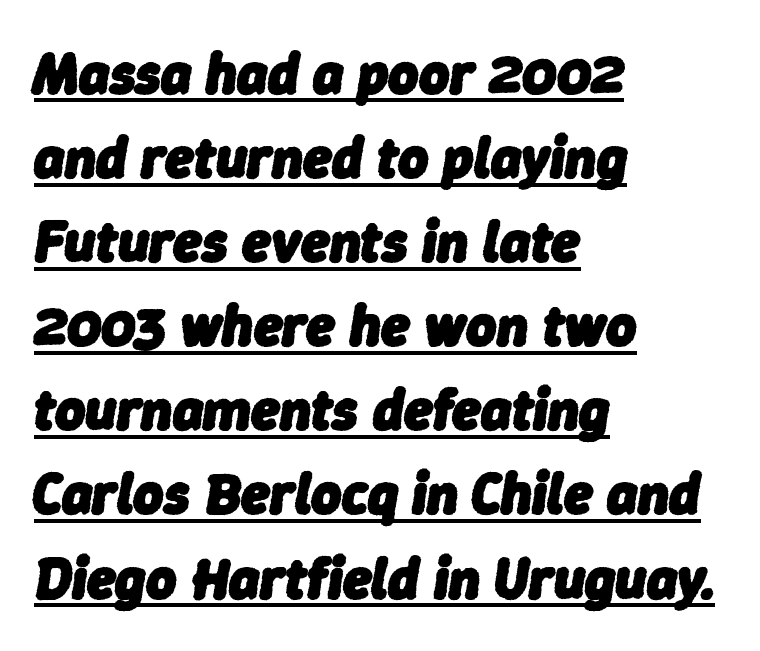
Is this a fixed-width face? No — the glyphs have proportional, varying widths. Somebody hit Ctrl+U on this one — the words are underlined. Strokes here are thick enough to call this a true bold. Nothing unusual about the tracking: characters are spaced as the font intends.
